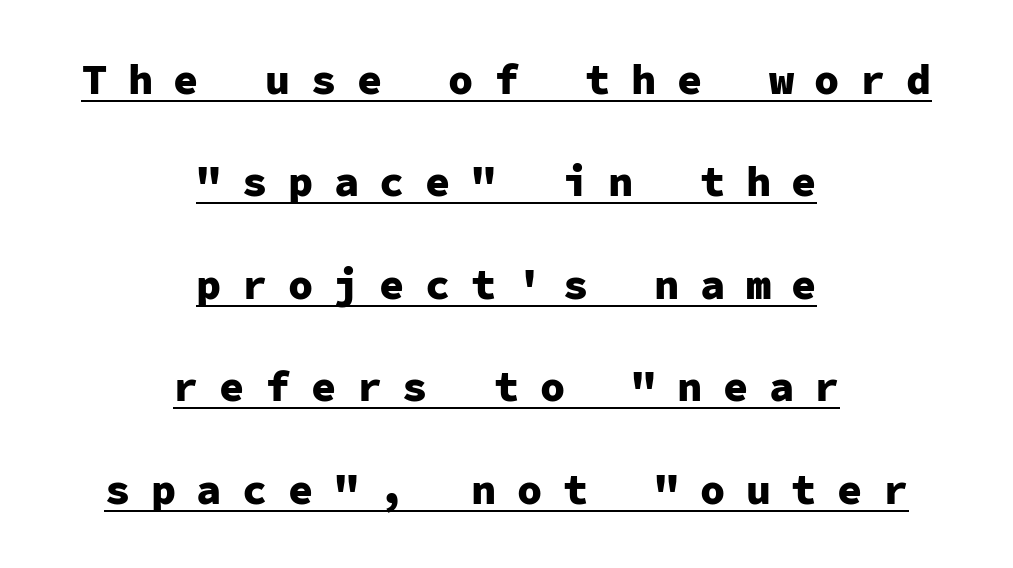
Q: Is the text bold? A: Yes.
Q: Is the text italic (slanted)? A: No, it is upright.
Q: Is the typeface a serif or a sans-serif typeface? A: Sans-serif.
Q: Is the text underlined? A: Yes.
Q: How is the paragraph aligned? A: Centered.
Q: Is the spacing between letters normal or unusually wide? A: Unusually wide.
Q: Is the spacing between lines tight, normal or loose? A: Loose.
Q: Width (condensed, normal, or wide)? A: Normal.
Q: Stroke contrast? A: Low.
Q: x-height? A: Medium.
Q: Monospaced? A: Yes.
